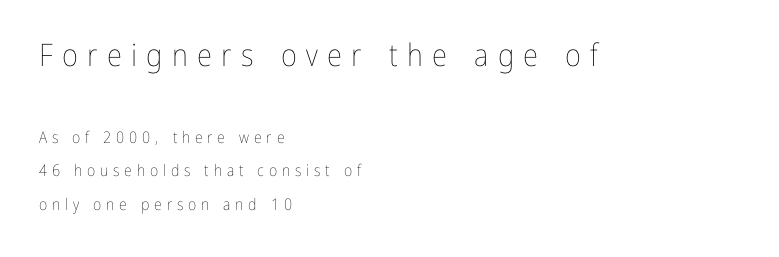
The image shows 31 px thin, condensed type, upright; set left-aligned, loose line spacing (2.1x), unusually wide letter spacing (+0.3 em), not underlined; the first (top) block is 1.94x larger; low stroke contrast and a medium x-height.
